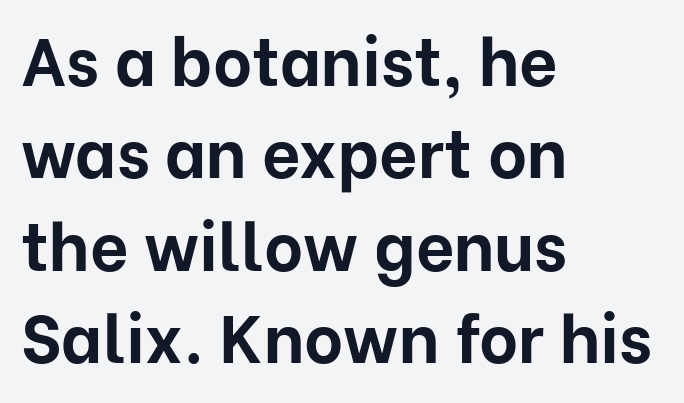
The image shows 67 px bold sans-serif type, upright; set left-aligned, normal line spacing (1.38x), normal letter spacing, not underlined; low stroke contrast and a medium x-height.
